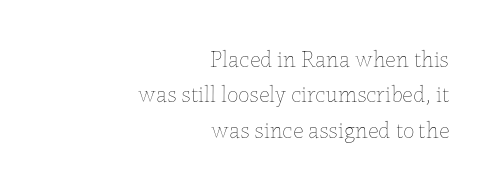
Q: Is the text bold? A: No.
Q: Is the text italic (slanted)? A: No, it is upright.
Q: Is the text underlined? A: No.
Q: How is the paragraph aligned? A: Right-aligned.
Q: Is the spacing between letters normal or unusually wide? A: Normal.
Q: Is the spacing between lines tight, normal or loose? A: Normal.
